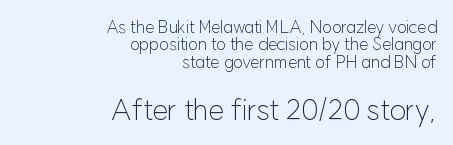
The image shows 29 px light sans-serif type, upright; set right-aligned, tight line spacing (1.02x), normal letter spacing, not underlined; the second (bottom) block is 1.71x larger; low stroke contrast and a medium x-height.
